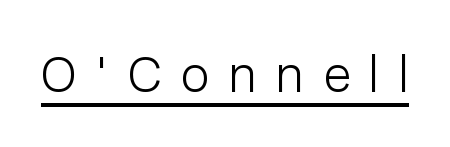
This rendering widens character spacing well past its baseline value. The typography opts for an upright posture over an oblique one. The typesetter has applied underlining to the passage shown. Summary of weight: not heavy and not bold. Do the characters align in a grid? No, the font is proportional.
